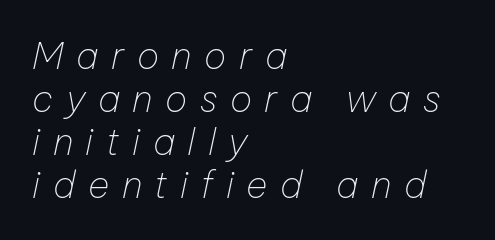
Tall strokes in this sample are angled rather than plumb. Descender tails drop into unmarked territory. Casual observation: everything's shoved over to the left. Stroke thickness stays within the range of a standard reading face or lighter. Note the varied advance widths — an 'i' is clearly narrower than an 'm'.
